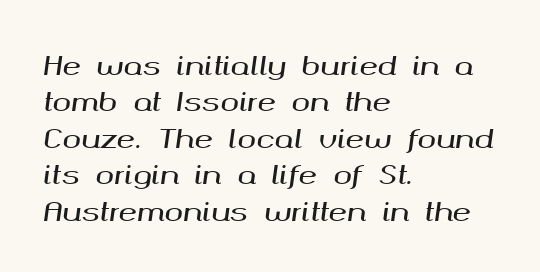
Q: Is the text italic (slanted)? A: Yes, it leans right by about 8 degrees.
Q: Is the text underlined? A: No.
Q: How is the paragraph aligned? A: Left-aligned.
Q: Is the spacing between letters normal or unusually wide? A: Normal.
Q: Is the spacing between lines tight, normal or loose? A: Normal.
